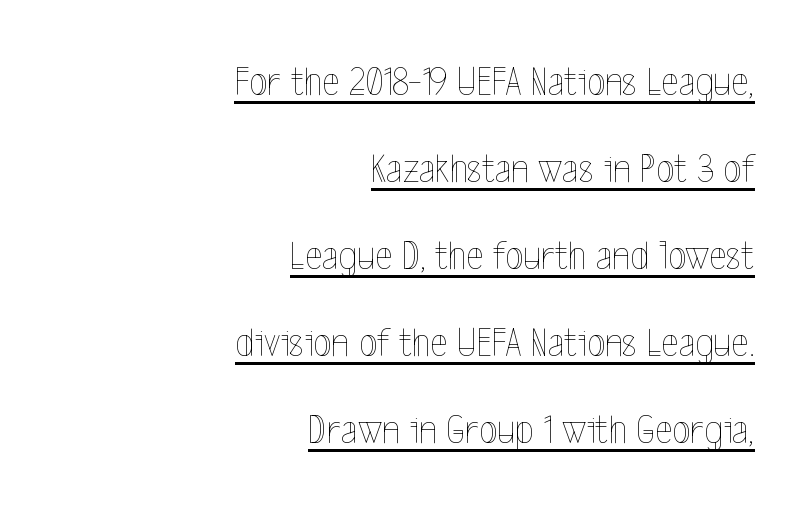
{"italic": "no", "bold": "no", "weight": "thin", "width": "condensed", "x_height": "medium", "monospaced": "no", "underline": "yes", "align": "right", "line_spacing": "loose", "line_spacing_ratio": 2.07, "letter_spacing": "normal", "letter_spacing_em": 0.0, "glyph_px": 42}
